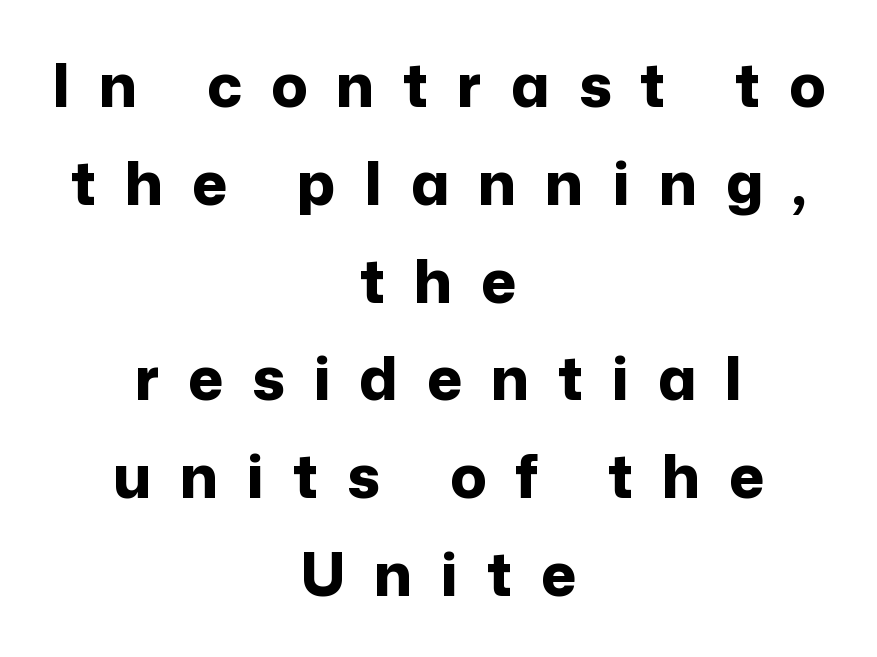
{"serif": "no", "italic": "no", "bold": "yes", "weight": "bold", "width": "normal", "stroke_contrast": "low", "x_height": "medium", "monospaced": "no", "underline": "no", "align": "center", "line_spacing": "normal", "line_spacing_ratio": 1.63, "letter_spacing": "wide", "letter_spacing_em": 0.48, "glyph_px": 60}
